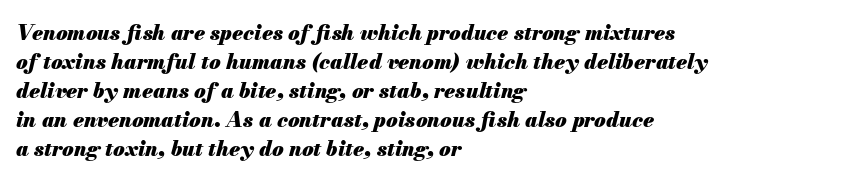
Q: Is the text bold? A: Yes.
Q: Is the text italic (slanted)? A: Yes, it leans right by about 13 degrees.
Q: Is the text underlined? A: No.
Q: How is the paragraph aligned? A: Left-aligned.
Q: Is the spacing between letters normal or unusually wide? A: Normal.
Q: Is the spacing between lines tight, normal or loose? A: Normal.
